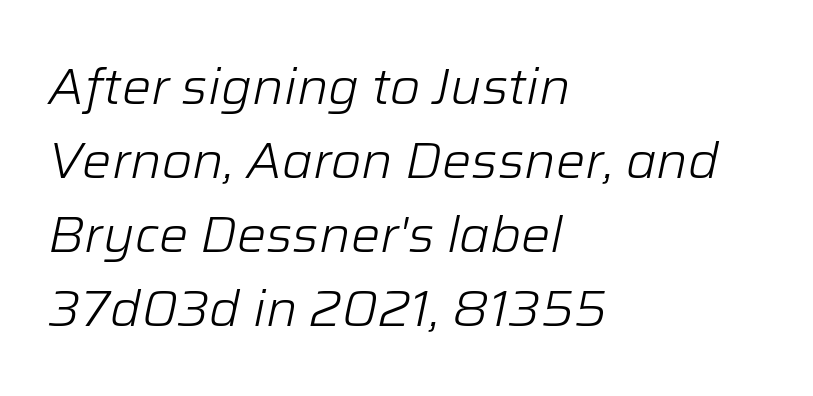
Q: Is the text bold? A: No.
Q: Is the text italic (slanted)? A: Yes, it leans right by about 12 degrees.
Q: Is the text underlined? A: No.
Q: How is the paragraph aligned? A: Left-aligned.
Q: Is the spacing between letters normal or unusually wide? A: Normal.
Q: Is the spacing between lines tight, normal or loose? A: Normal.
Q: Width (condensed, normal, or wide)? A: Normal.
Q: Stroke contrast? A: Low.
Q: x-height? A: Medium.
Q: Monospaced? A: No.
